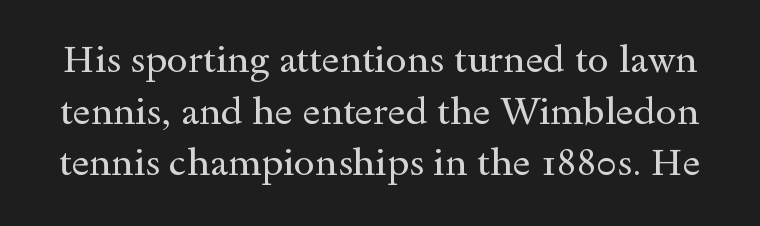
Q: Is the text bold? A: No.
Q: Is the text italic (slanted)? A: No, it is upright.
Q: Is the typeface a serif or a sans-serif typeface? A: Serif.
Q: Is the text underlined? A: No.
Q: Is the spacing between letters normal or unusually wide? A: Normal.
Q: Is the spacing between lines tight, normal or loose? A: Normal.
Q: Width (condensed, normal, or wide)? A: Wide.
Q: x-height? A: Small.
Q: Monospaced? A: No.
